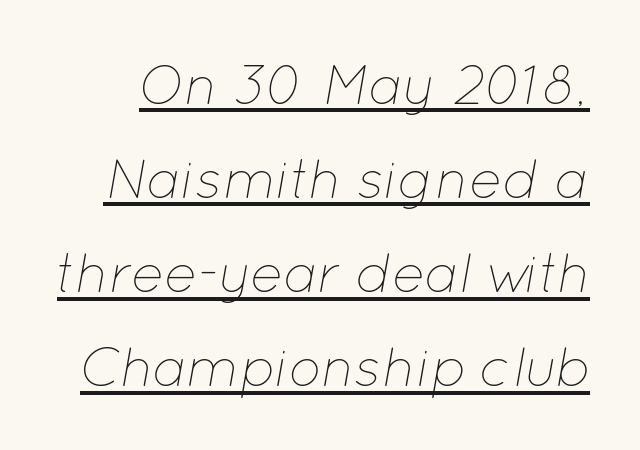
Q: Is the text bold? A: No.
Q: Is the text italic (slanted)? A: Yes, it leans right by about 12 degrees.
Q: Is the text underlined? A: Yes.
Q: Is the spacing between letters normal or unusually wide? A: Normal.
Q: Width (condensed, normal, or wide)? A: Normal.
Q: Stroke contrast? A: Low.
Q: x-height? A: Medium.
Q: Monospaced? A: No.
